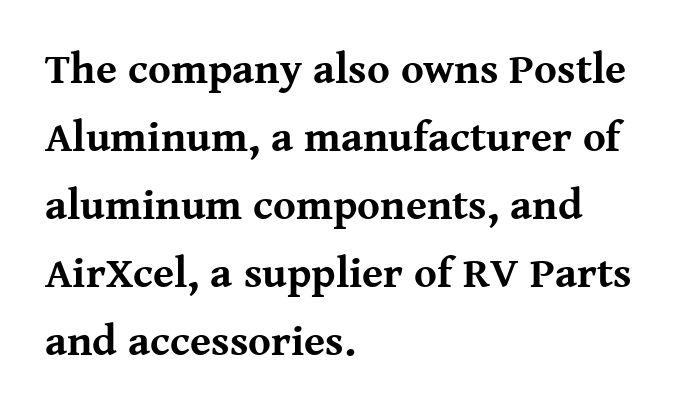
{"serif": "yes", "italic": "no", "bold": "yes", "weight": "bold", "width": "normal", "stroke_contrast": "medium", "x_height": "medium", "monospaced": "no", "underline": "no", "align": "left", "line_spacing": "normal", "line_spacing_ratio": 1.58, "letter_spacing": "normal", "letter_spacing_em": 0.0, "glyph_px": 43}
